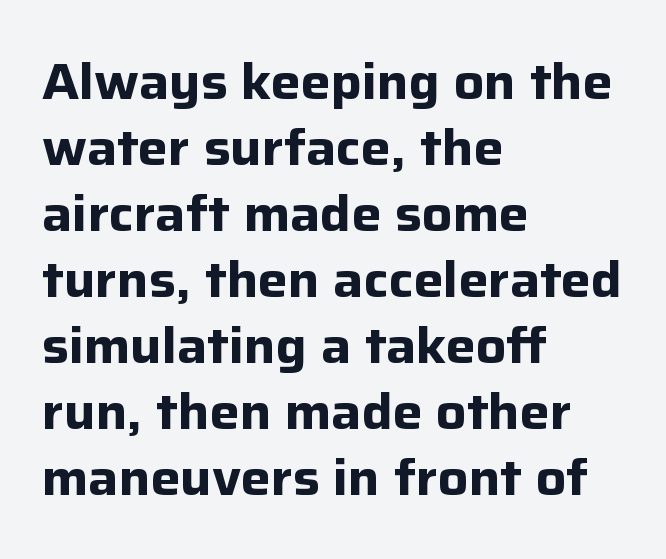
The image shows 50 px bold sans-serif type, upright; set left-aligned, normal line spacing (1.32x), normal letter spacing, not underlined; low stroke contrast and a medium x-height.
